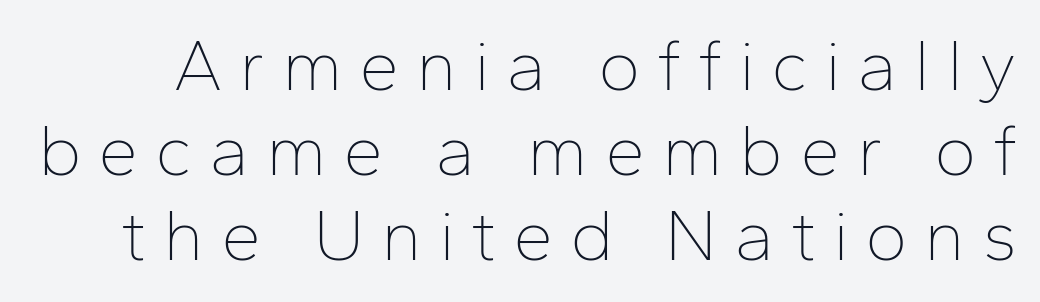
Q: Is the text bold? A: No.
Q: Is the text italic (slanted)? A: No, it is upright.
Q: Is the typeface a serif or a sans-serif typeface? A: Sans-serif.
Q: Is the text underlined? A: No.
Q: Is the spacing between letters normal or unusually wide? A: Unusually wide.
Q: Width (condensed, normal, or wide)? A: Normal.
Q: Stroke contrast? A: Low.
Q: x-height? A: Medium.
Q: Monospaced? A: No.
